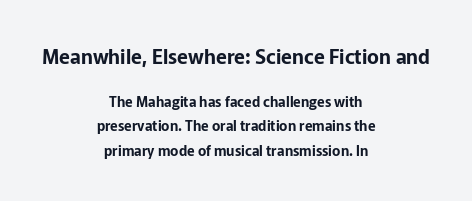
Q: Is the text italic (slanted)? A: No, it is upright.
Q: Is the text underlined? A: No.
Q: How is the paragraph aligned? A: Centered.
Q: Is the spacing between letters normal or unusually wide? A: Normal.
Q: Which block of text is set in a larger size, the first (top) or the second (bottom)? A: The first (top) one.
